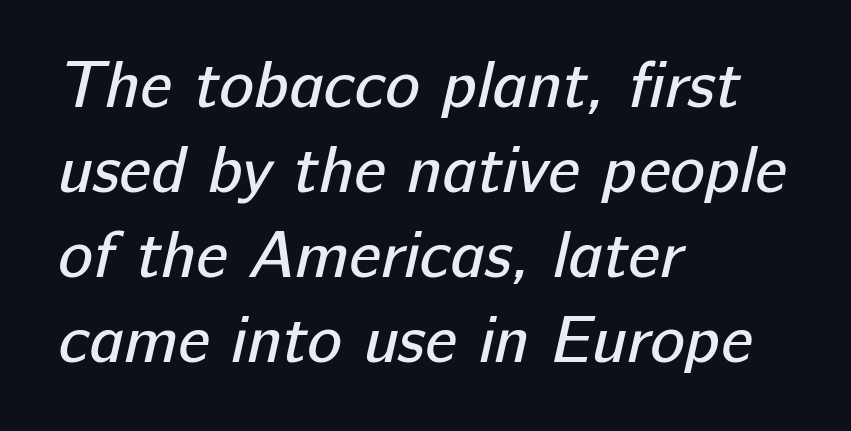
Q: Is the text bold? A: No.
Q: Is the typeface a serif or a sans-serif typeface? A: Sans-serif.
Q: Is the text underlined? A: No.
Q: How is the paragraph aligned? A: Left-aligned.
Q: Is the spacing between letters normal or unusually wide? A: Normal.
Q: Is the spacing between lines tight, normal or loose? A: Normal.
Q: Width (condensed, normal, or wide)? A: Normal.
Q: Stroke contrast? A: Low.
Q: x-height? A: Medium.
Q: Monospaced? A: No.
